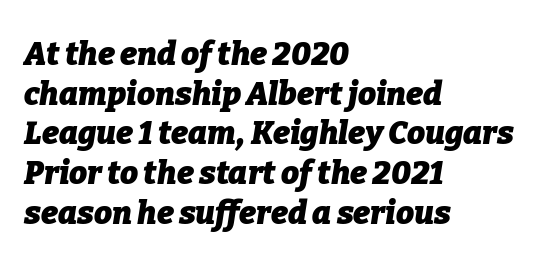
Q: Is the text bold? A: Yes.
Q: Is the text italic (slanted)? A: Yes, it leans right by about 9 degrees.
Q: Is the text underlined? A: No.
Q: How is the paragraph aligned? A: Left-aligned.
Q: Is the spacing between letters normal or unusually wide? A: Normal.
Q: Width (condensed, normal, or wide)? A: Normal.
Q: Stroke contrast? A: Low.
Q: x-height? A: Medium.
Q: Monospaced? A: No.
